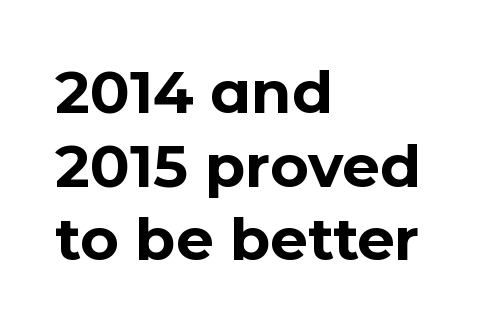
Each letter's strokes conclude bluntly, with no projecting serifs. The face used here is proportionally spaced, like ordinary book or web type. In CSS terms this would be text-align: left. The words here are not underlined. This is heavy type, rendered in bold. You can tell it's not italic because the verticals are truly vertical.
